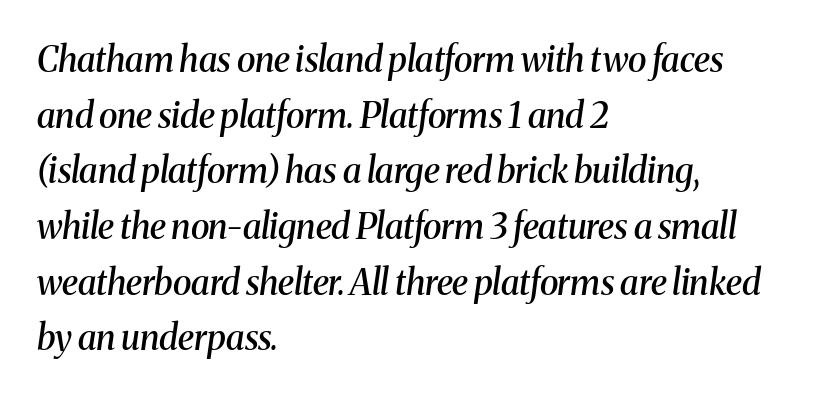
{"serif": "yes", "italic": "yes", "lean": "right", "slant_degrees": 8, "bold": "semi", "weight": "semibold", "width": "normal", "stroke_contrast": "medium", "x_height": "medium", "monospaced": "no", "underline": "no", "align": "left", "line_spacing": "normal", "line_spacing_ratio": 1.59, "letter_spacing": "normal", "letter_spacing_em": 0.0, "glyph_px": 35}
